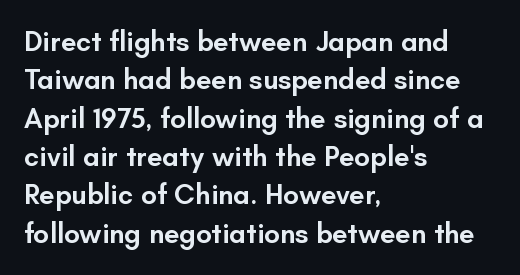
Q: Is the text bold? A: Semi-bold.
Q: Is the text italic (slanted)? A: No, it is upright.
Q: Is the typeface a serif or a sans-serif typeface? A: Sans-serif.
Q: Is the text underlined? A: No.
Q: How is the paragraph aligned? A: Left-aligned.
Q: Is the spacing between letters normal or unusually wide? A: Normal.
Q: Is the spacing between lines tight, normal or loose? A: Normal.
Q: Width (condensed, normal, or wide)? A: Normal.
Q: Stroke contrast? A: Low.
Q: x-height? A: Small.
Q: Monospaced? A: No.
